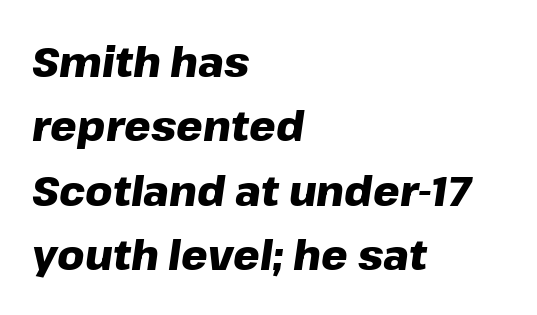
{"italic": "yes", "lean": "right", "slant_degrees": 8, "bold": "yes", "weight": "heavy", "width": "normal", "stroke_contrast": "low", "x_height": "medium", "monospaced": "no", "underline": "no", "align": "left", "line_spacing": "normal", "line_spacing_ratio": 1.53, "letter_spacing": "normal", "letter_spacing_em": 0.0, "glyph_px": 42}
